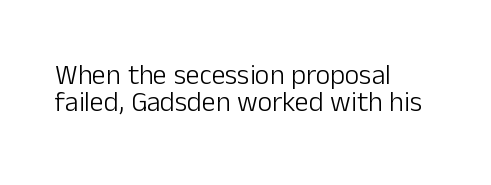
Tracking value appears to be zero — textbook default spacing. Weight: regular or lighter. Horizontal alignment here is leftward, the default for most running prose. Type style note: lacks serifs. Vertically, the passage feels compressed, each row crowding the next.
